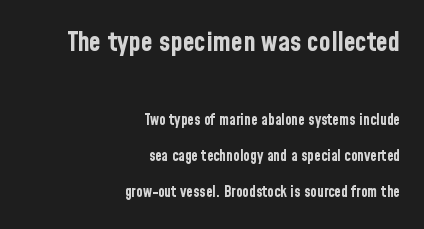
{"italic": "no", "bold": "yes", "underline": "no", "align": "right", "line_spacing": "loose", "line_spacing_ratio": 2.4, "letter_spacing": "normal", "letter_spacing_em": 0.0, "larger_block": "first", "size_ratio": 1.8, "glyph_px": 27}
